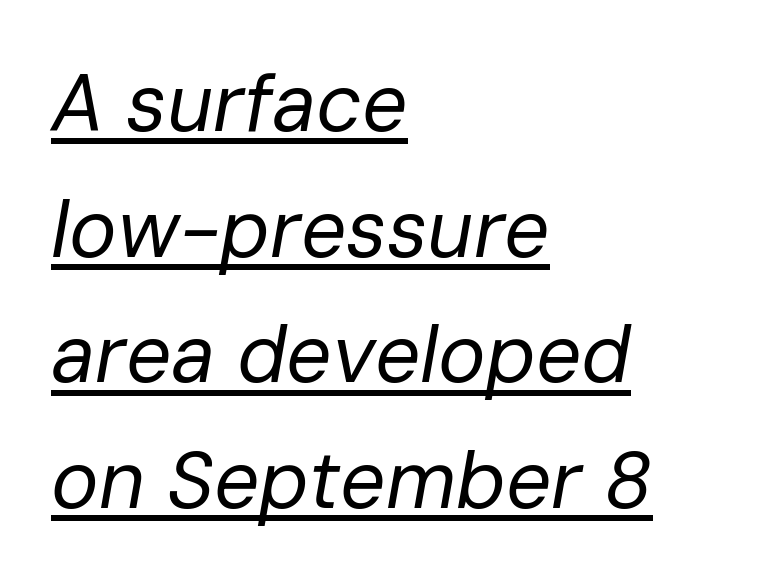
Q: Is the text bold? A: No.
Q: Is the text italic (slanted)? A: Yes, it leans right by about 10 degrees.
Q: Is the text underlined? A: Yes.
Q: How is the paragraph aligned? A: Left-aligned.
Q: Is the spacing between letters normal or unusually wide? A: Normal.
Q: Is the spacing between lines tight, normal or loose? A: Normal.
Q: Width (condensed, normal, or wide)? A: Normal.
Q: Stroke contrast? A: Low.
Q: x-height? A: Medium.
Q: Monospaced? A: No.
